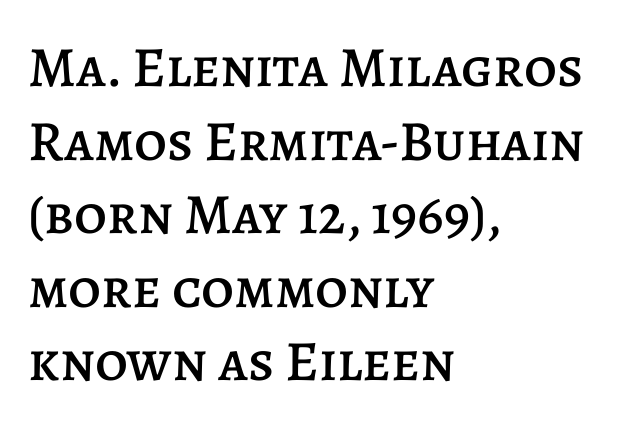
{"italic": "no", "width": "normal", "stroke_contrast": "low", "x_height": "large", "monospaced": "no", "underline": "no", "align": "left", "line_spacing": "normal", "line_spacing_ratio": 1.29, "letter_spacing": "normal", "letter_spacing_em": 0.0, "glyph_px": 57}
